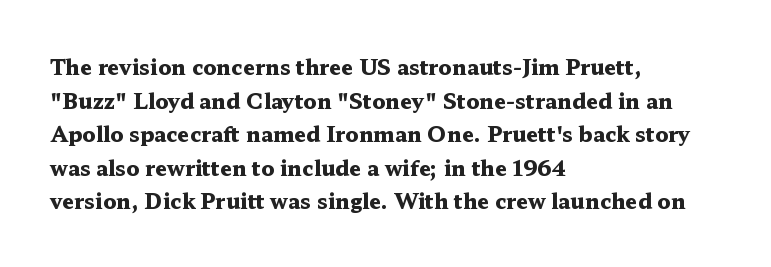
The image shows 21 px bold type, upright; set left-aligned, normal line spacing (1.6x), normal letter spacing, not underlined.
